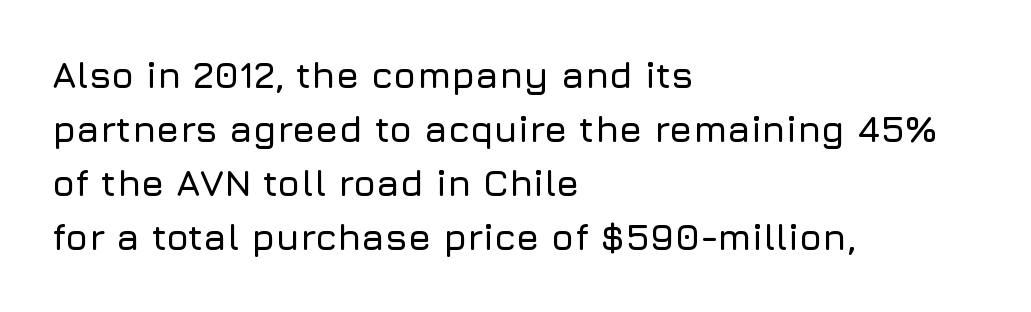
Q: Is the text italic (slanted)? A: No, it is upright.
Q: Is the typeface a serif or a sans-serif typeface? A: Sans-serif.
Q: Is the text underlined? A: No.
Q: How is the paragraph aligned? A: Left-aligned.
Q: Is the spacing between letters normal or unusually wide? A: Normal.
Q: Is the spacing between lines tight, normal or loose? A: Normal.
Q: Width (condensed, normal, or wide)? A: Normal.
Q: Stroke contrast? A: Low.
Q: x-height? A: Medium.
Q: Monospaced? A: No.
